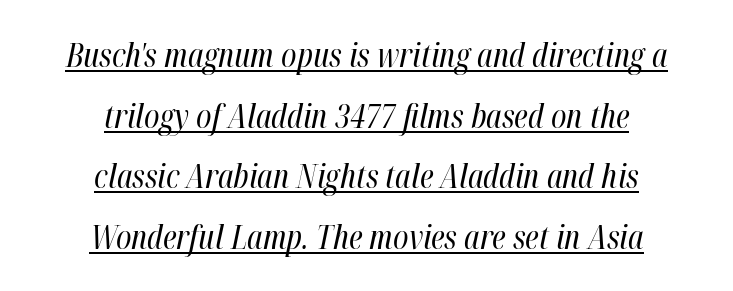
Q: Is the text bold? A: No.
Q: Is the text italic (slanted)? A: Yes, it leans right by about 12 degrees.
Q: Is the text underlined? A: Yes.
Q: How is the paragraph aligned? A: Centered.
Q: Is the spacing between letters normal or unusually wide? A: Normal.
Q: Width (condensed, normal, or wide)? A: Condensed.
Q: Stroke contrast? A: High.
Q: x-height? A: Medium.
Q: Monospaced? A: No.
